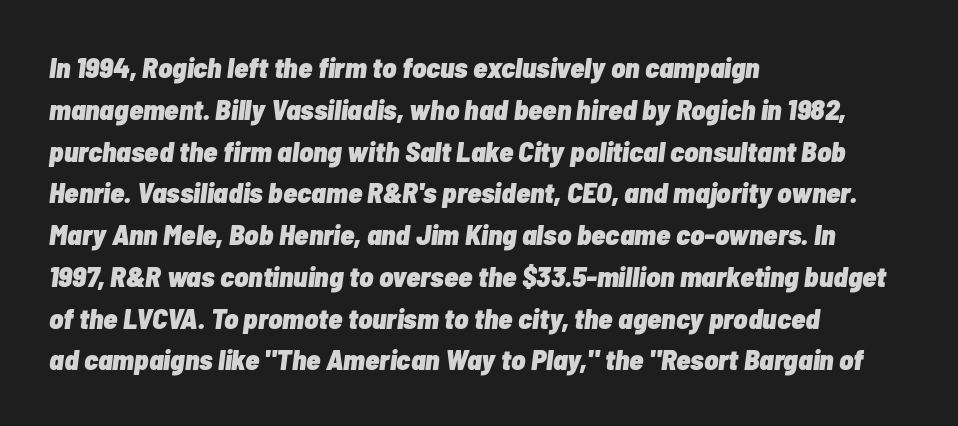
The image shows 29 px heavy, condensed type, italic (leaning right); set left-aligned, normal line spacing (1.44x), normal letter spacing, not underlined; low stroke contrast and a medium x-height.
